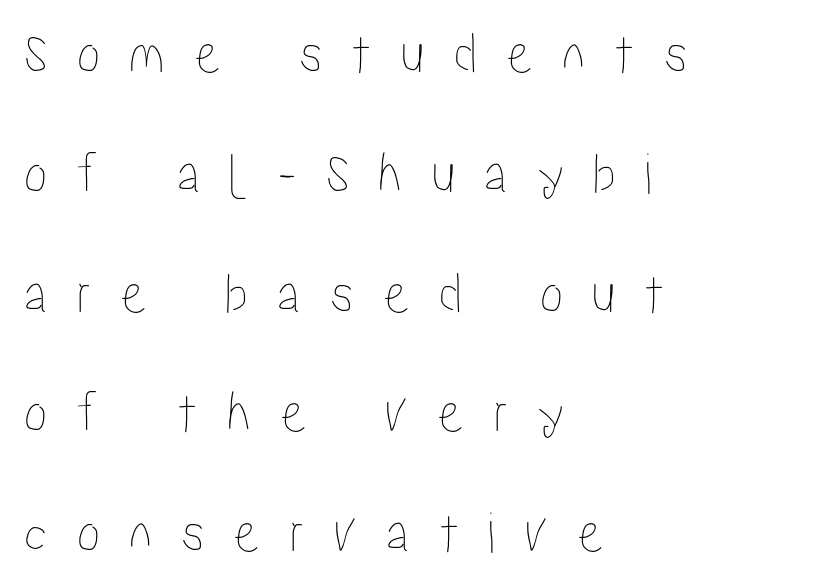
{"italic": "no", "width": "condensed", "stroke_contrast": "low", "x_height": "medium", "monospaced": "no", "underline": "no", "align": "left", "line_spacing": "loose", "line_spacing_ratio": 2.03, "letter_spacing": "wide", "letter_spacing_em": 0.49, "glyph_px": 59}
